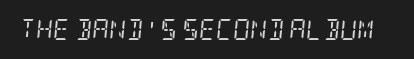
{"italic": "yes", "lean": "right", "slant_degrees": 5, "bold": "no", "underline": "no", "letter_spacing": "normal", "letter_spacing_em": 0.0, "glyph_px": 21}
